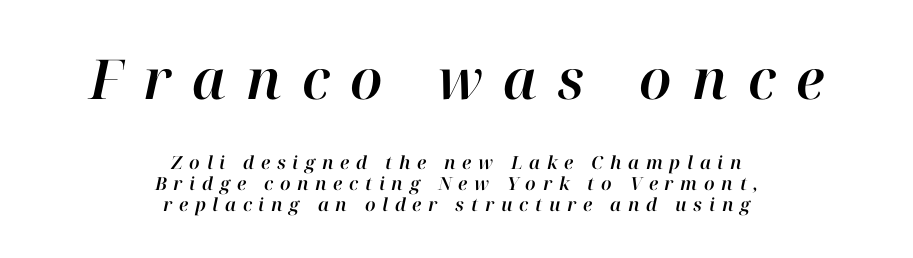
{"italic": "yes", "lean": "right", "slant_degrees": 12, "width": "normal", "stroke_contrast": "high", "x_height": "medium", "monospaced": "no", "underline": "no", "align": "center", "line_spacing_ratio": 1.18, "letter_spacing": "wide", "letter_spacing_em": 0.37, "larger_block": "first", "size_ratio": 3.06, "glyph_px": 55}
